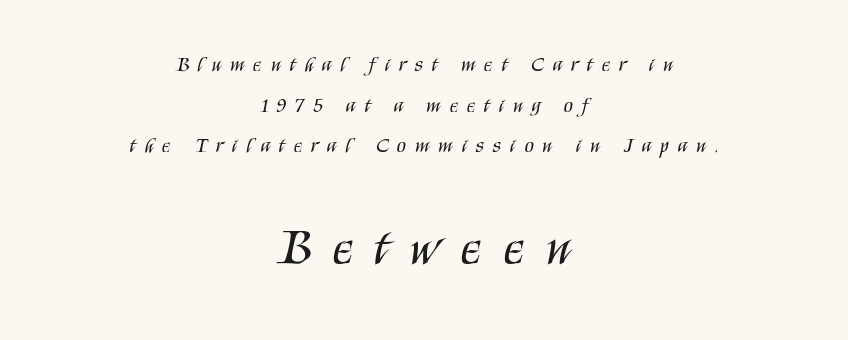
The image shows 52 px regular-weight, condensed sans-serif type; set centered, loose line spacing (1.93x), unusually wide letter spacing (+0.43 em), not underlined; the second (bottom) block is 2.48x larger; medium stroke contrast and a large x-height.
